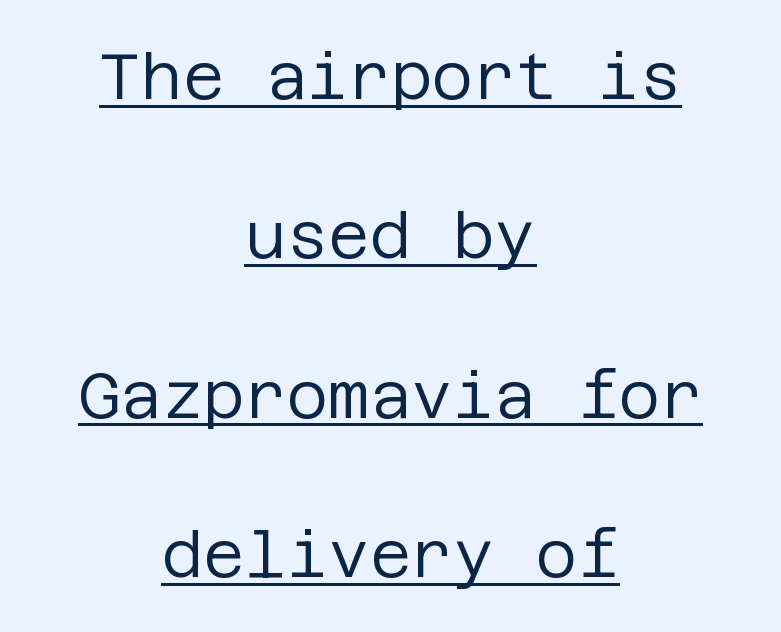
The designer dialed line spacing up above the default. A centered setting, common on invitations and titles, is used for this passage. In terms of posture, this sample is upright. The horizontal fit of the characters is conventional and even. Nothing sits at the stroke ends, so this counts as sans-serif.
